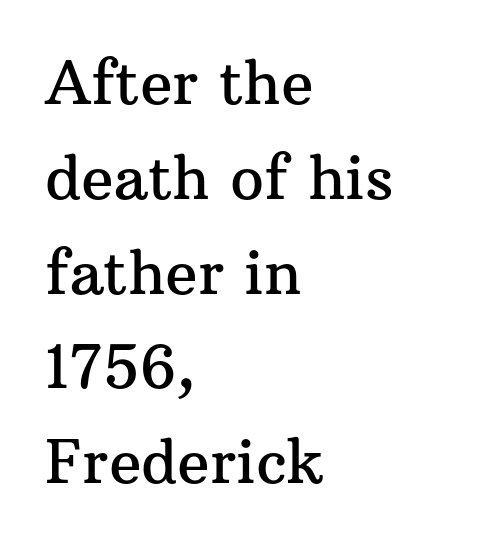
{"serif": "yes", "italic": "no", "width": "normal", "stroke_contrast": "medium", "x_height": "medium", "monospaced": "no", "underline": "no", "align": "left", "line_spacing": "normal", "line_spacing_ratio": 1.58, "letter_spacing": "normal", "letter_spacing_em": 0.0, "glyph_px": 60}
